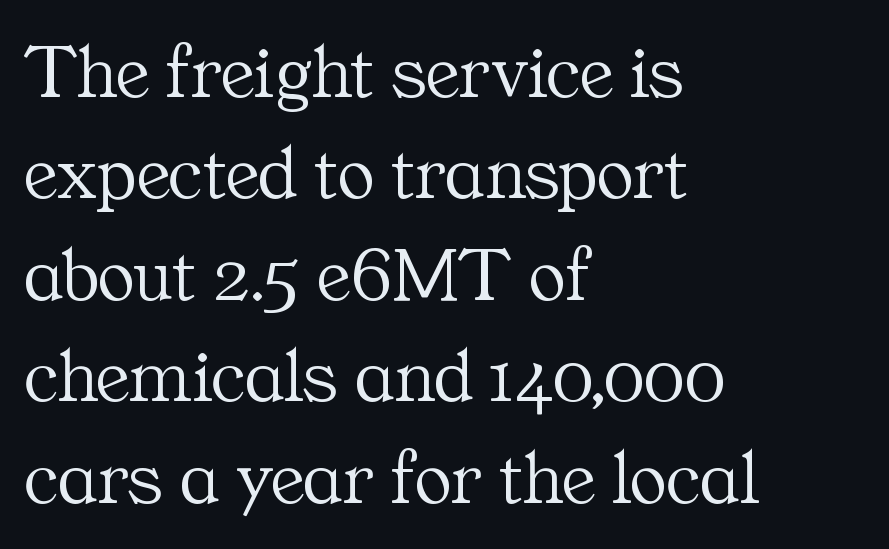
The image shows 78 px light serif type, upright; set left-aligned, normal line spacing (1.3x), normal letter spacing, not underlined; medium stroke contrast and a medium x-height.
